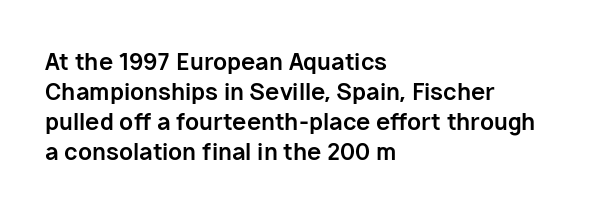
Does extra space separate the letters? No, they use regular spacing. The passage is arranged the way most books set body copy — flush left. Successive baselines arrive at the customary interval. Posture: upright roman. Is the type bold? Yes — the strokes are clearly thick and heavy.
